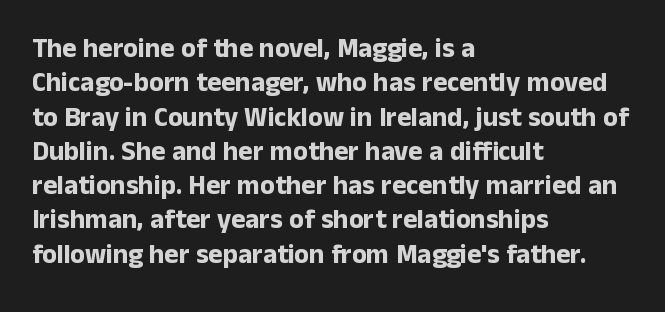
{"italic": "no", "bold": "yes", "underline": "no", "align": "left", "line_spacing": "normal", "line_spacing_ratio": 1.27, "letter_spacing": "normal", "letter_spacing_em": 0.0, "glyph_px": 27}
